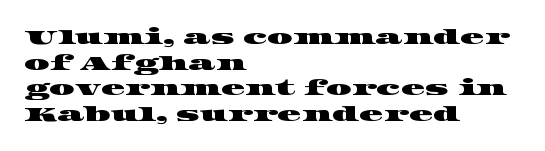
{"underline": "no", "align": "left", "line_spacing": "normal", "line_spacing_ratio": 1.28, "letter_spacing": "normal", "letter_spacing_em": 0.0, "glyph_px": 20}
